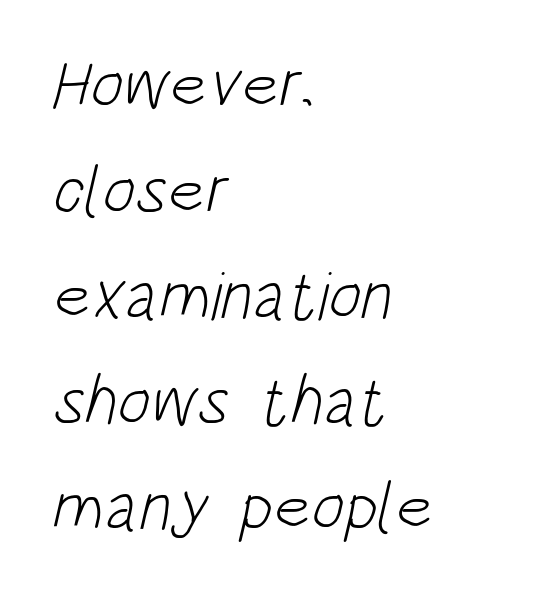
{"serif": "no", "bold": "no", "weight": "light", "width": "condensed", "stroke_contrast": "low", "x_height": "large", "monospaced": "no", "underline": "no", "align": "left", "line_spacing": "normal", "line_spacing_ratio": 1.53, "letter_spacing": "normal", "letter_spacing_em": 0.0, "glyph_px": 69}
